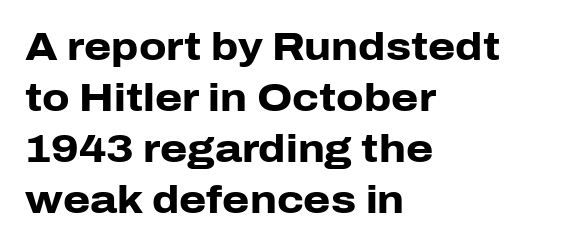
The image shows 39 px heavy sans-serif type, upright; set left-aligned, normal line spacing (1.31x), normal letter spacing, not underlined; low stroke contrast and a medium x-height.
